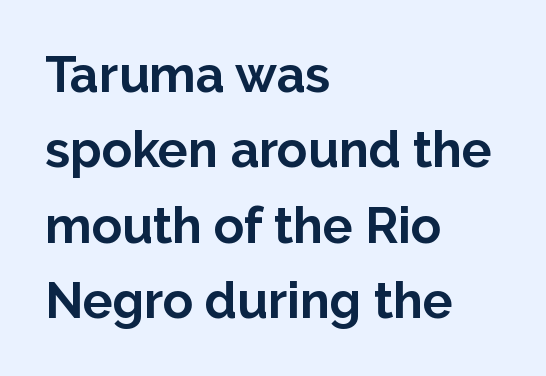
You could not count columns in this text — the font is proportionally spaced. Check where the strokes stop: nothing finishes them off — pure sans. Left-aligned paragraph, ragged on the right. Descenders are the only things crossing below the line. Caption: standard tracking, unaltered.
